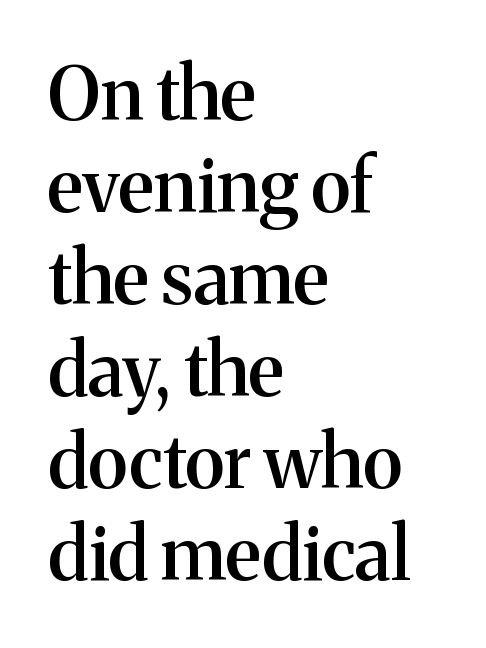
Bold? Not quite — semibold, heavier than regular but stopping short. Proportional: the letters do not fall into vertical columns. Quick note: not italic, upright. Anything drawn beneath the words? Only blank space.
